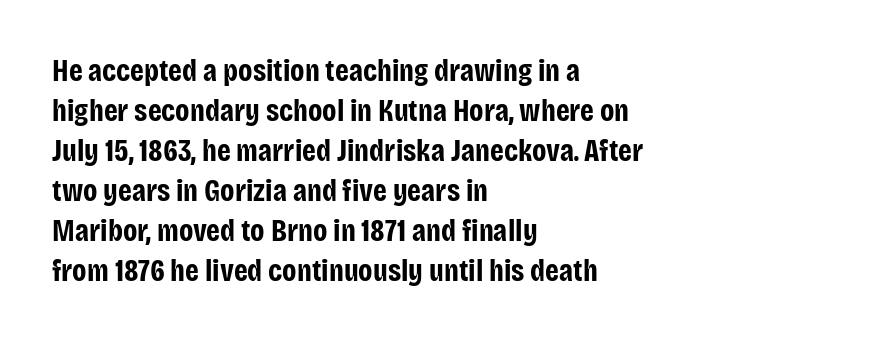
{"serif": "no", "italic": "no", "bold": "yes", "weight": "bold", "width": "condensed", "stroke_contrast": "low", "x_height": "large", "monospaced": "no", "underline": "no", "align": "left", "line_spacing": "normal", "line_spacing_ratio": 1.29, "letter_spacing": "normal", "letter_spacing_em": 0.0, "glyph_px": 31}
